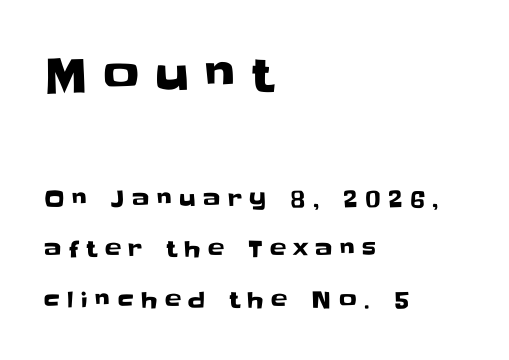
The image shows 45 px sans-serif type, upright; set left-aligned, loose line spacing (2.29x), unusually wide letter spacing (+0.34 em), not underlined; the first (top) block is 2.05x larger; low stroke contrast and a large x-height.
